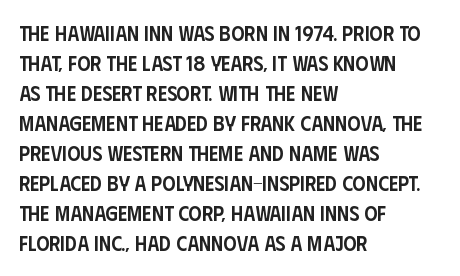
{"italic": "no", "bold": "semi", "underline": "no", "align": "left", "line_spacing": "normal", "line_spacing_ratio": 1.43, "letter_spacing": "normal", "letter_spacing_em": 0.0, "glyph_px": 21}
